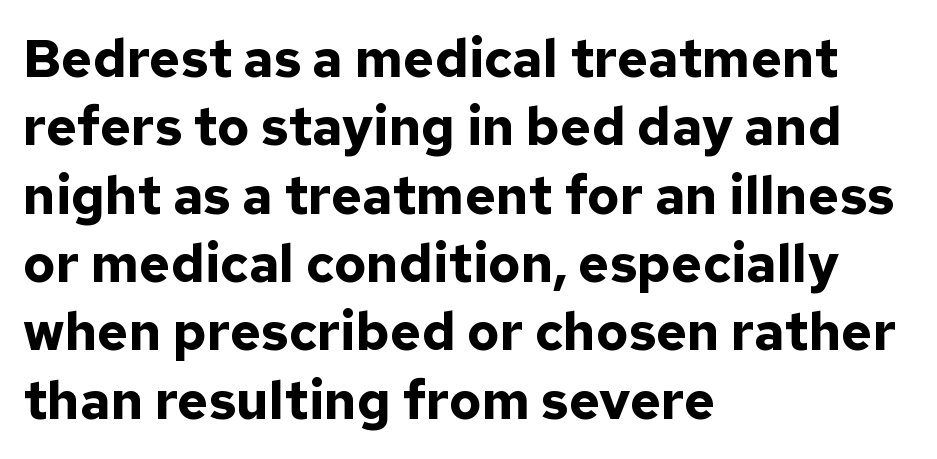
Q: Is the text bold? A: Yes.
Q: Is the text italic (slanted)? A: No, it is upright.
Q: Is the typeface a serif or a sans-serif typeface? A: Sans-serif.
Q: Is the text underlined? A: No.
Q: How is the paragraph aligned? A: Left-aligned.
Q: Is the spacing between letters normal or unusually wide? A: Normal.
Q: Is the spacing between lines tight, normal or loose? A: Normal.
Q: Width (condensed, normal, or wide)? A: Normal.
Q: Stroke contrast? A: Low.
Q: x-height? A: Medium.
Q: Monospaced? A: No.
